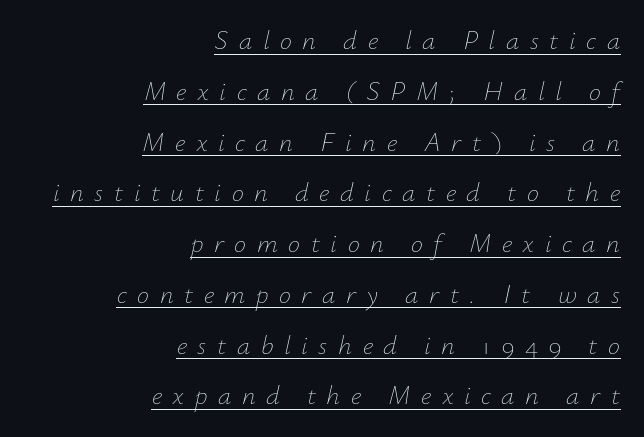
The image shows 27 px text type, italic (leaning right); set right-aligned, line spacing 1.88x, unusually wide letter spacing (+0.39 em), underlined.
